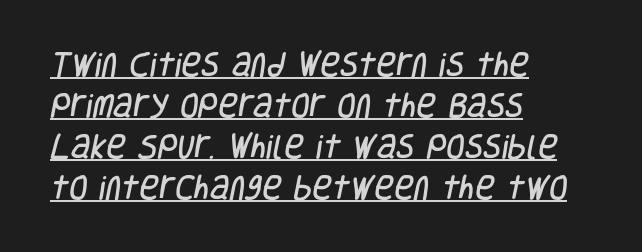
Between one letter and the next there's only the usual sliver of space. A rule runs beneath these lines of type. In terms of leading, this rendering sits right in the middle. These lines are set flush left with a ragged right edge.
